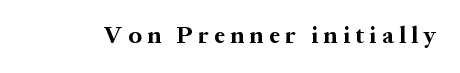
Posture: straight, roman, zero tilt. Rule under the text: the space is simply empty. Tracking value appears strongly positive — letters spread wide. Pretty heavy lettering here — definitely bold.
